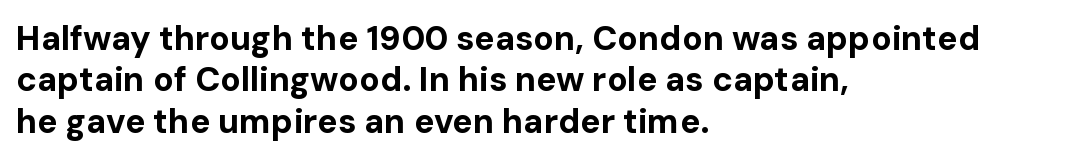
The image shows 34 px bold sans-serif type, upright; set left-aligned, line spacing 1.22x, normal letter spacing, not underlined; low stroke contrast and a medium x-height.
